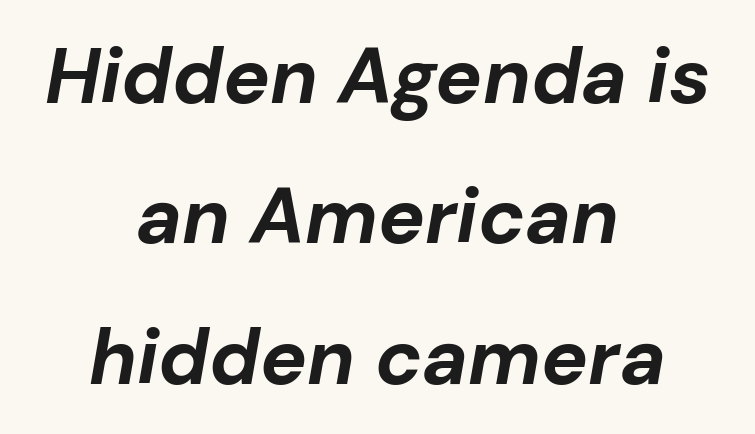
{"italic": "yes", "lean": "right", "slant_degrees": 10, "bold": "yes", "weight": "bold", "width": "normal", "stroke_contrast": "low", "x_height": "medium", "monospaced": "no", "underline": "no", "align": "center", "line_spacing_ratio": 1.8, "letter_spacing": "normal", "letter_spacing_em": 0.0, "glyph_px": 78}
